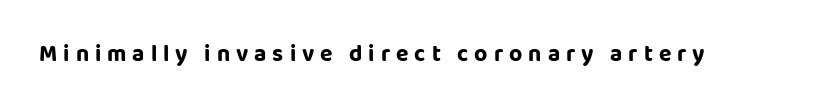
The image shows 23 px text type, upright; set unusually wide letter spacing (+0.26 em), not underlined.
